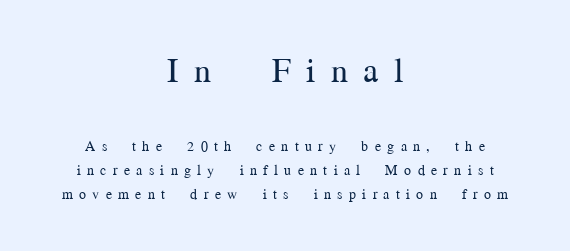
{"serif": "yes", "italic": "no", "bold": "no", "weight": "regular", "width": "normal", "stroke_contrast": "medium", "x_height": "medium", "monospaced": "no", "underline": "no", "align": "center", "line_spacing": "normal", "line_spacing_ratio": 1.7, "letter_spacing": "wide", "letter_spacing_em": 0.45, "larger_block": "first", "size_ratio": 2.43, "glyph_px": 34}
